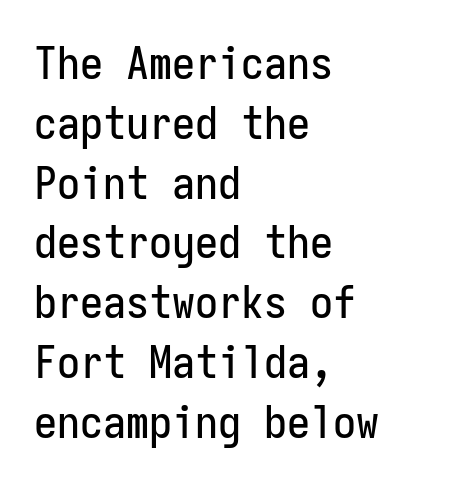
The image shows 46 px condensed sans-serif type, upright, monospaced; set left-aligned, normal line spacing (1.3x), normal letter spacing, not underlined; low stroke contrast and a medium x-height.
